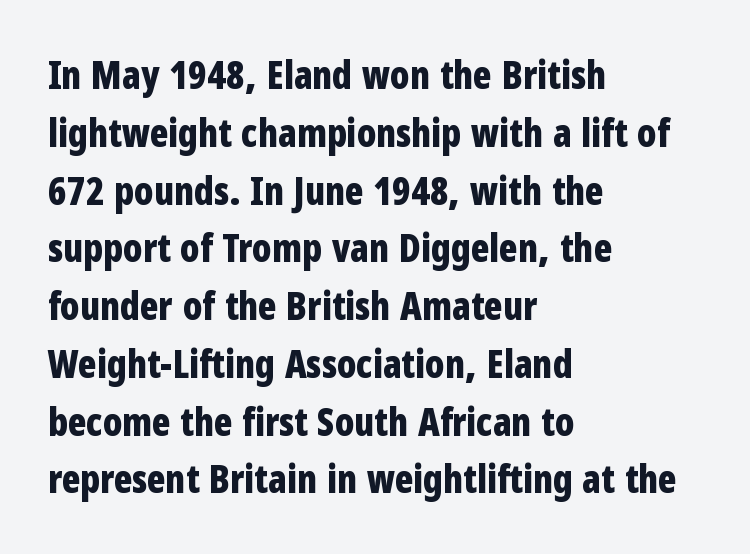
The rendering uses a moderate line-height, typical for paragraphs. The face used here has the dense, thick strokes of a bold. The rendering shows plain stroke endings on the letterforms — a sans-serif design. Compared with a centered layout, this one pins lines to the left instead.
